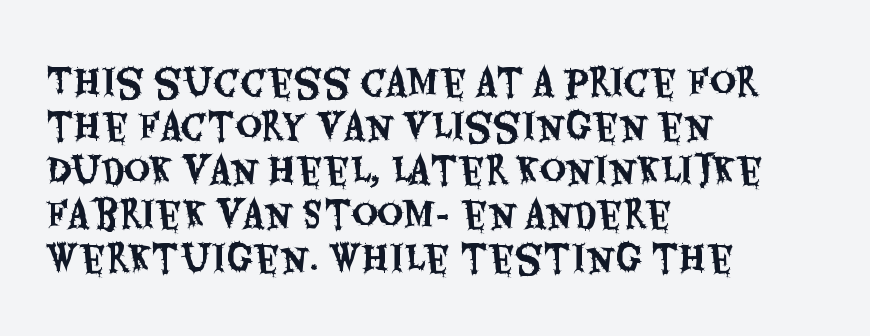
Q: Is the text italic (slanted)? A: No, it is upright.
Q: Is the typeface a serif or a sans-serif typeface? A: Sans-serif.
Q: Is the text underlined? A: No.
Q: How is the paragraph aligned? A: Left-aligned.
Q: Is the spacing between letters normal or unusually wide? A: Normal.
Q: Width (condensed, normal, or wide)? A: Condensed.
Q: Stroke contrast? A: Medium.
Q: x-height? A: Large.
Q: Monospaced? A: No.
